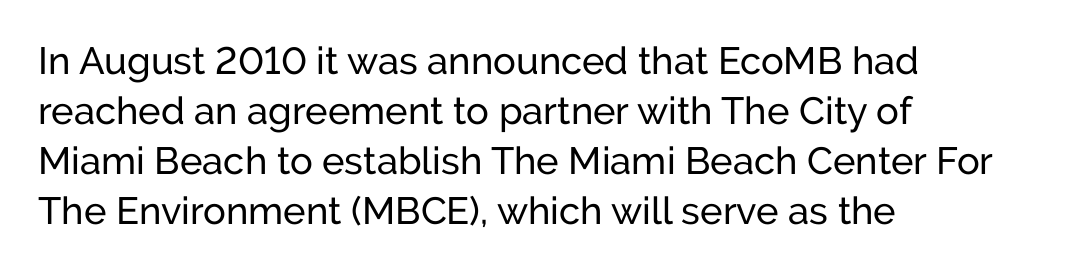
The image shows 38 px regular-weight sans-serif type, upright; set left-aligned, normal line spacing (1.32x), normal letter spacing, not underlined; low stroke contrast and a medium x-height.
